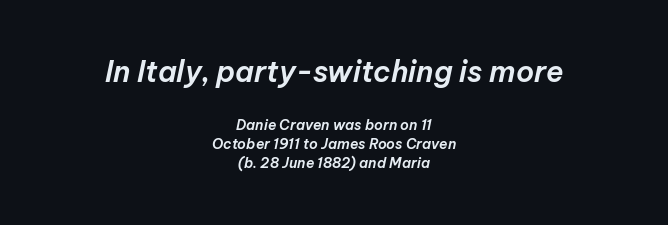
{"italic": "yes", "lean": "right", "slant_degrees": 12, "width": "normal", "stroke_contrast": "low", "x_height": "medium", "monospaced": "no", "underline": "no", "align": "center", "line_spacing": "normal", "line_spacing_ratio": 1.36, "letter_spacing": "normal", "letter_spacing_em": 0.0, "larger_block": "first", "size_ratio": 2.07, "glyph_px": 29}
